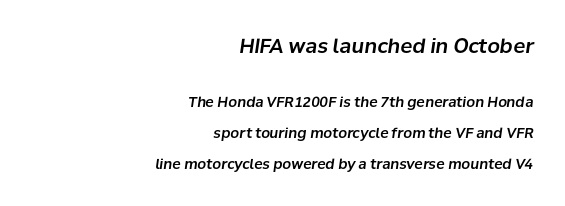
The image shows 20 px text type, italic (leaning right); set right-aligned, loose line spacing (2.2x), normal letter spacing, not underlined; the first (top) block is 1.43x larger.
